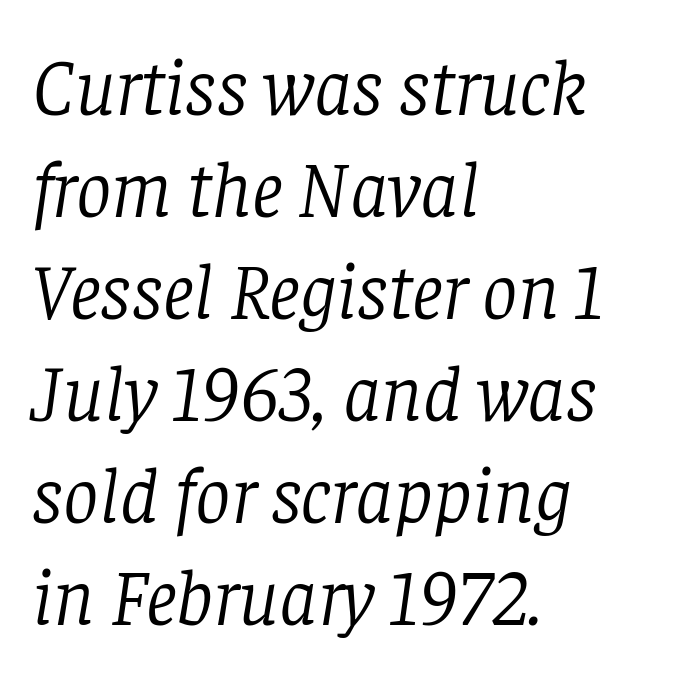
Q: Is the text bold? A: No.
Q: Is the text italic (slanted)? A: Yes, it leans right by about 8 degrees.
Q: Is the typeface a serif or a sans-serif typeface? A: Serif.
Q: Is the text underlined? A: No.
Q: How is the paragraph aligned? A: Left-aligned.
Q: Is the spacing between letters normal or unusually wide? A: Normal.
Q: Is the spacing between lines tight, normal or loose? A: Normal.
Q: Width (condensed, normal, or wide)? A: Normal.
Q: Stroke contrast? A: Low.
Q: x-height? A: Large.
Q: Monospaced? A: No.
